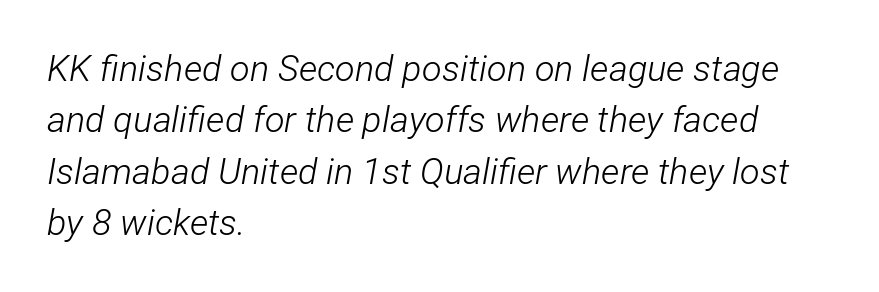
Q: Is the text bold? A: No.
Q: Is the text italic (slanted)? A: Yes, it leans right by about 12 degrees.
Q: Is the text underlined? A: No.
Q: How is the paragraph aligned? A: Left-aligned.
Q: Is the spacing between letters normal or unusually wide? A: Normal.
Q: Is the spacing between lines tight, normal or loose? A: Normal.
Q: Width (condensed, normal, or wide)? A: Condensed.
Q: Stroke contrast? A: Low.
Q: x-height? A: Medium.
Q: Monospaced? A: No.
